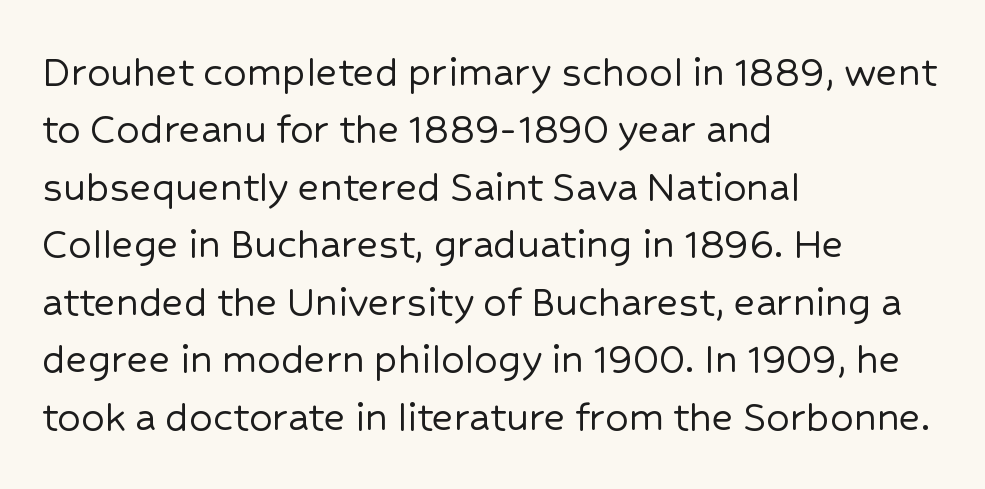
The image shows 46 px sans-serif type, upright; set left-aligned, normal line spacing (1.25x), normal letter spacing, not underlined; low stroke contrast and a medium x-height.
